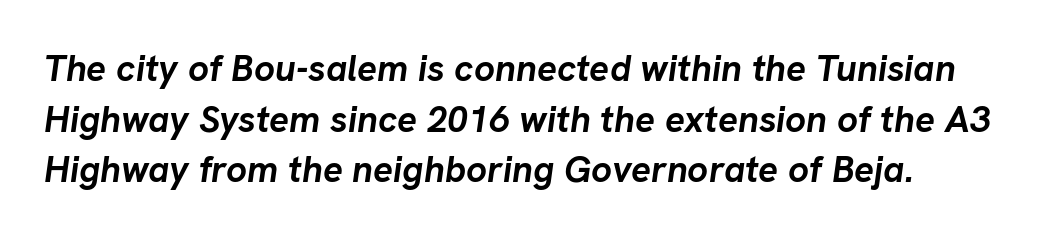
The image shows 37 px semibold type, italic (leaning right); set left-aligned, normal line spacing (1.37x), normal letter spacing, not underlined; low stroke contrast and a medium x-height.
